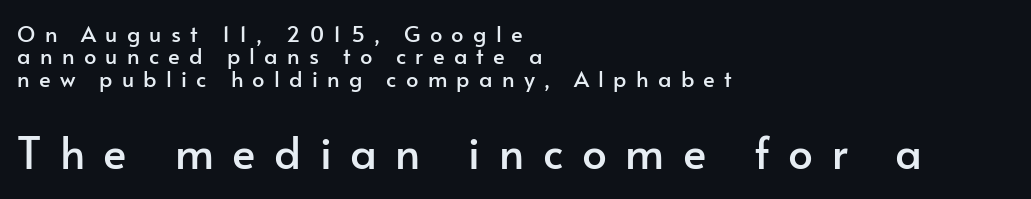
The rendering anchors every line to the left-hand side. Any mark beneath the type? The region is blank. What's the leading like? Squeezed, with rows nearly overlapping. This is the regular roman posture of the typeface.
